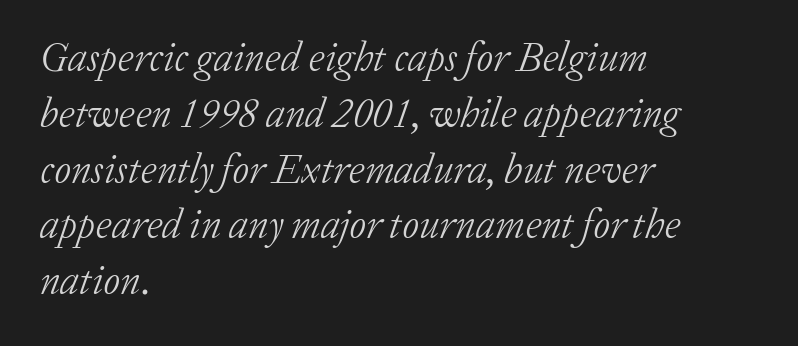
The image shows 41 px light serif type, italic (leaning right); set left-aligned, normal line spacing (1.36x), normal letter spacing, not underlined; low stroke contrast and a medium x-height.
